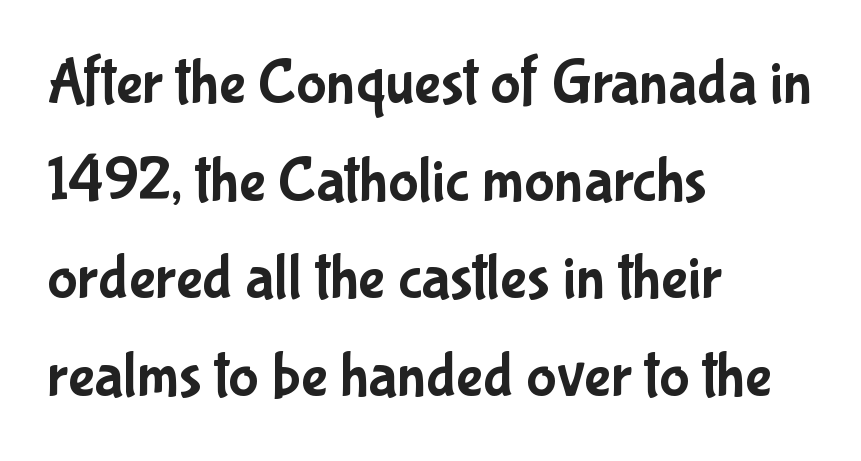
Q: Is the text italic (slanted)? A: No, it is upright.
Q: Is the typeface a serif or a sans-serif typeface? A: Sans-serif.
Q: Is the text underlined? A: No.
Q: How is the paragraph aligned? A: Left-aligned.
Q: Is the spacing between letters normal or unusually wide? A: Normal.
Q: Is the spacing between lines tight, normal or loose? A: Normal.
Q: Width (condensed, normal, or wide)? A: Condensed.
Q: Stroke contrast? A: Low.
Q: x-height? A: Medium.
Q: Monospaced? A: No.
